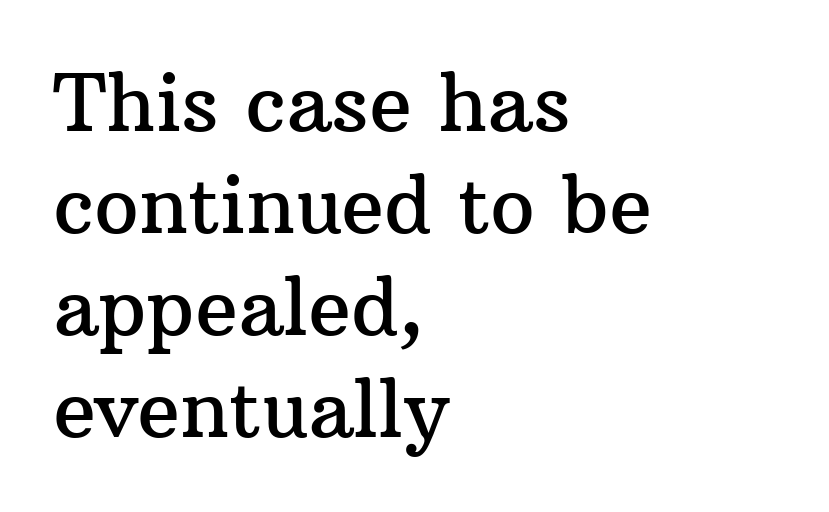
Between one letter and the next there's only the usual sliver of space. This rendering features lettering with no underline. The lettering holds an erect, upright posture throughout. Each line starts at the same left margin while the right side varies. The passage shown is typed in a proportional face where columns would drift. Evenly set lines give the paragraph a standard silhouette.
